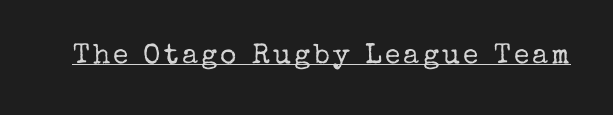
The image shows 28 px regular-weight serif type, upright; set underlined; low stroke contrast and a medium x-height.
